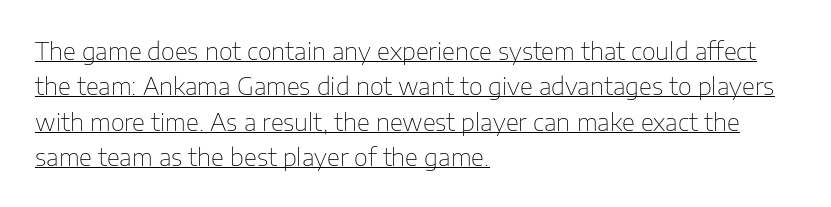
{"italic": "no", "bold": "no", "underline": "yes", "align": "left", "line_spacing": "normal", "line_spacing_ratio": 1.47, "letter_spacing": "normal", "letter_spacing_em": 0.0, "glyph_px": 24}
